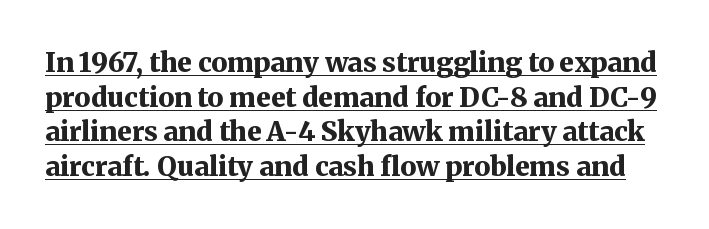
This rendering features underlined lettering. Summary of weight: heavy, a full bold. Compared with typical body copy, the letter spacing here is the same. Designer's note — italics off, roman on. Each new line begins a customary step beneath the previous one.
